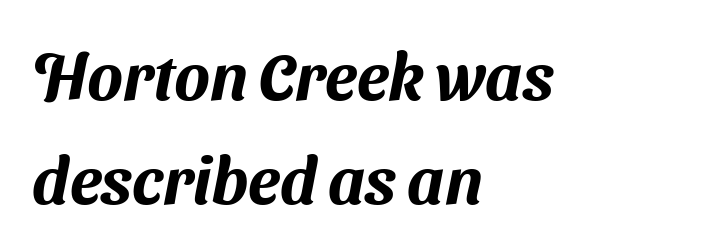
The image shows 66 px sans-serif type; set left-aligned, normal line spacing (1.57x), normal letter spacing, not underlined; medium stroke contrast and a medium x-height.
